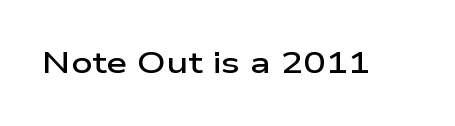
The space beneath each line is pristine and unruled. A typesetter would label this face a sans. A typesetter would call this proportional, since set widths differ per character. Each glyph is drawn with semibold strokes, heavier than normal yet not fully bold. The line texture is even and compact thanks to regular tracking. You can tell it's not italic because the verticals are truly vertical.
